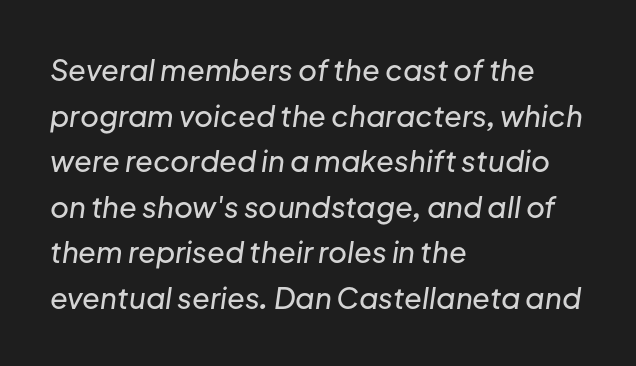
Q: Is the text italic (slanted)? A: Yes, it leans right by about 8 degrees.
Q: Is the text underlined? A: No.
Q: How is the paragraph aligned? A: Left-aligned.
Q: Is the spacing between letters normal or unusually wide? A: Normal.
Q: Is the spacing between lines tight, normal or loose? A: Normal.
Q: Width (condensed, normal, or wide)? A: Normal.
Q: Stroke contrast? A: Low.
Q: x-height? A: Medium.
Q: Monospaced? A: No.
